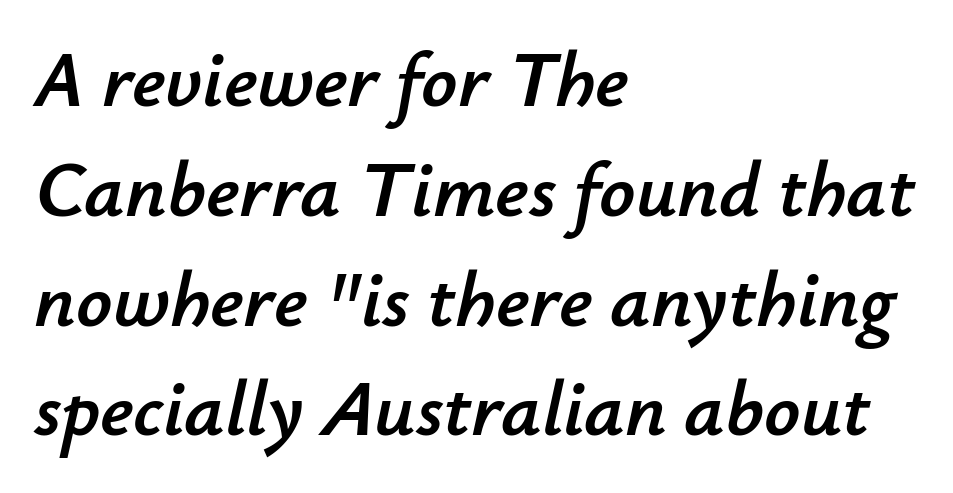
{"italic": "yes", "lean": "right", "slant_degrees": 12, "width": "normal", "stroke_contrast": "low", "x_height": "small", "monospaced": "no", "underline": "no", "align": "left", "line_spacing": "normal", "line_spacing_ratio": 1.39, "letter_spacing": "normal", "letter_spacing_em": 0.0, "glyph_px": 79}
